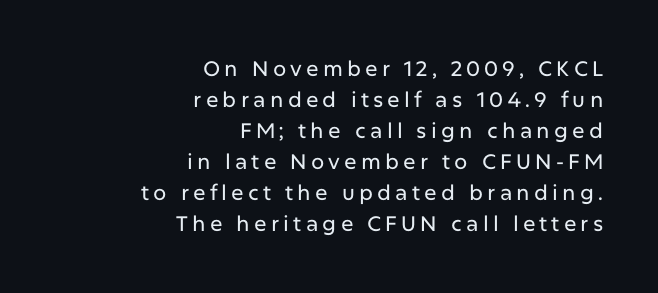
Q: Is the text italic (slanted)? A: No, it is upright.
Q: Is the text underlined? A: No.
Q: How is the paragraph aligned? A: Right-aligned.
Q: Is the spacing between letters normal or unusually wide? A: Unusually wide.
Q: Is the spacing between lines tight, normal or loose? A: Normal.
